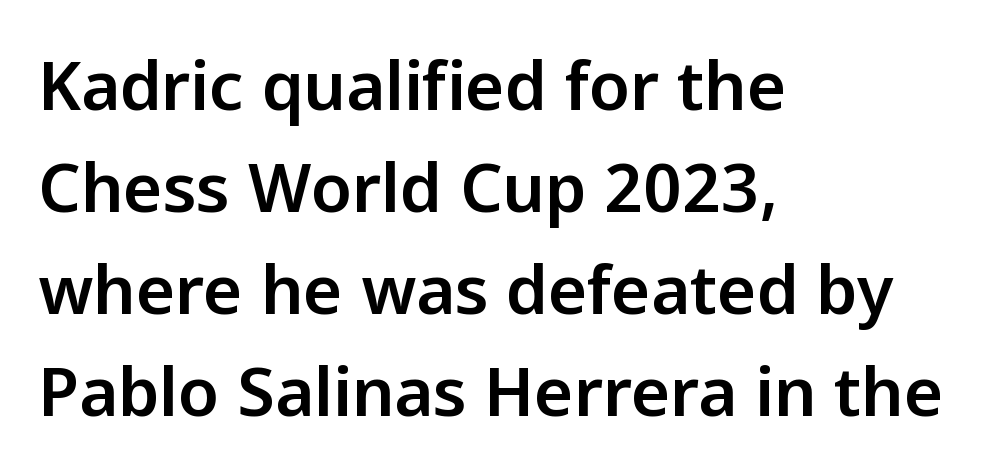
Classification — sans serif. Inter-character spacing is left at the font's built-in metrics. Proportional: the letters do not fall into vertical columns. Designer's note — italics off, roman on. Line spacing here is normal. This rendering uses left alignment, leaving the right contour irregular.
